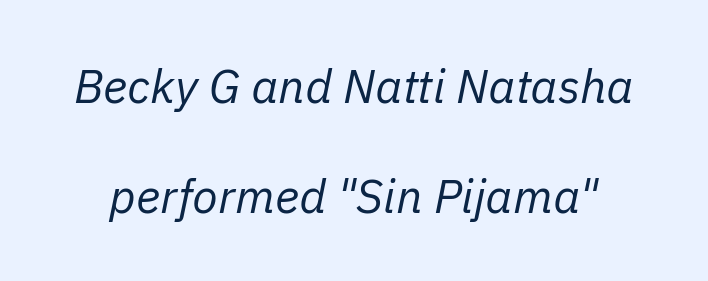
{"italic": "yes", "lean": "right", "slant_degrees": 11, "bold": "no", "weight": "regular", "width": "normal", "stroke_contrast": "low", "x_height": "medium", "monospaced": "no", "underline": "no", "line_spacing": "loose", "line_spacing_ratio": 2.35, "letter_spacing": "normal", "letter_spacing_em": 0.0, "glyph_px": 47}
